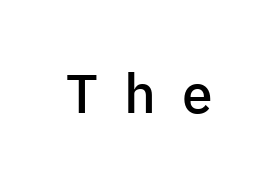
Do the letters lean? They stand straight. The typeface chosen for these lines omits serifs. Varying glyph widths throughout — classic text-font behaviour. The line texture is sparse and dotted thanks to wide tracking. Strokes here are thickened, but only to semibold level. Letters rest on an invisible, unmarked baseline.
